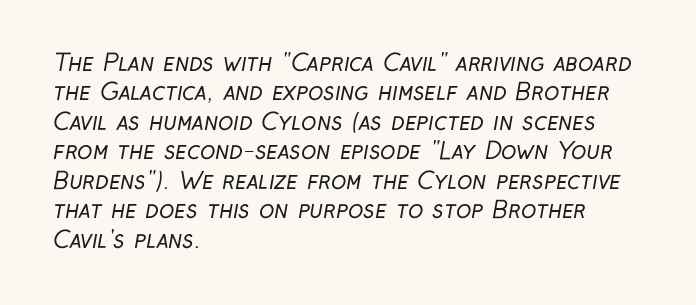
In terms of leading, this rendering sits right in the middle. The baseline area is clear. Tracking here is standard; glyphs follow each other at the usual distance. Weight class: somewhere from thin through regular. The paragraph shown leans on its left margin.
